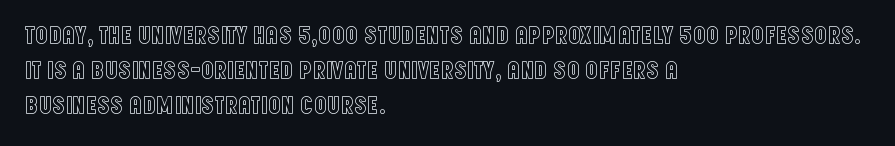
Q: Is the text italic (slanted)? A: No, it is upright.
Q: Is the text underlined? A: No.
Q: How is the paragraph aligned? A: Left-aligned.
Q: Is the spacing between letters normal or unusually wide? A: Normal.
Q: Is the spacing between lines tight, normal or loose? A: Normal.
